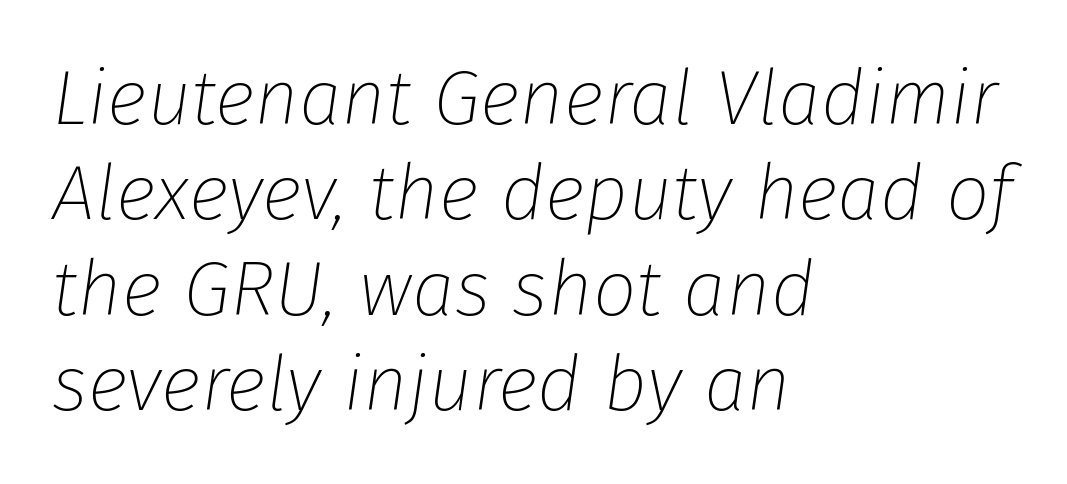
The image shows 77 px thin type, italic (leaning right); set left-aligned, line spacing 1.24x, normal letter spacing, not underlined; low stroke contrast and a medium x-height.
